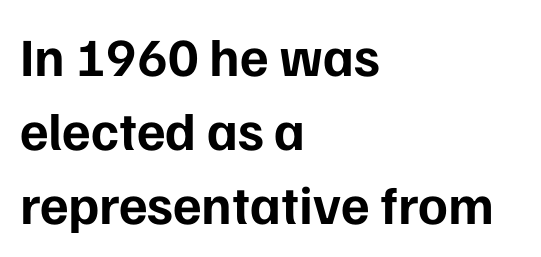
The image shows 54 px bold sans-serif type, upright; set left-aligned, normal line spacing (1.37x), normal letter spacing, not underlined; low stroke contrast and a medium x-height.
